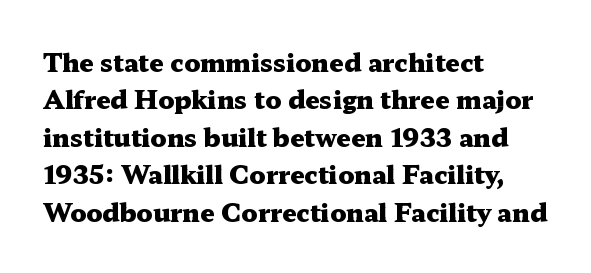
The image shows 25 px bold type, upright; set left-aligned, normal line spacing (1.5x), normal letter spacing, not underlined.
